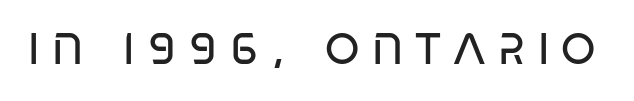
The tracking jumps out immediately: characters are airy and widely separated. Observe the absence of serifs on each vertical stroke in this sample. Character widths vary here, with narrow letters taking less room than wide ones. This reads as an unemphasized weight, regular at the heaviest. Check the space under the baseline: it is left empty.
